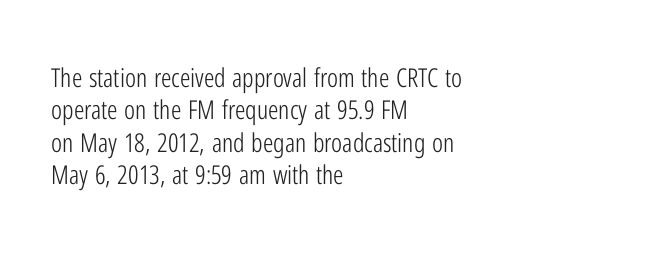
{"italic": "no", "bold": "no", "underline": "no", "align": "left", "line_spacing": "normal", "line_spacing_ratio": 1.25, "letter_spacing": "normal", "letter_spacing_em": 0.0, "glyph_px": 26}
